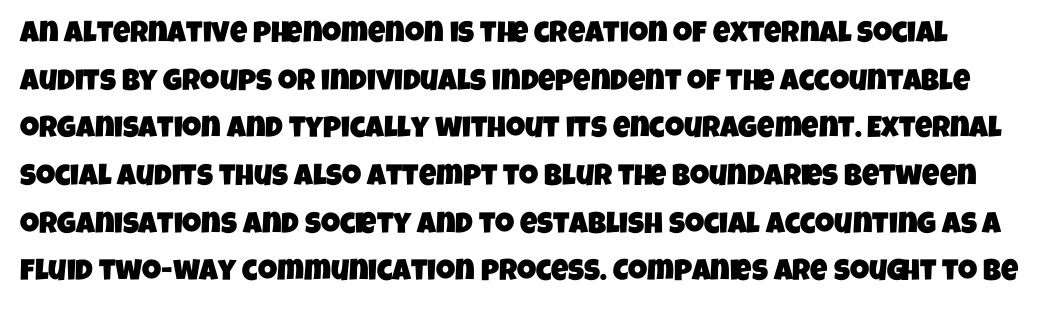
{"serif": "no", "width": "condensed", "stroke_contrast": "low", "x_height": "large", "monospaced": "no", "underline": "no", "line_spacing": "normal", "line_spacing_ratio": 1.59, "letter_spacing": "normal", "letter_spacing_em": 0.0, "glyph_px": 30}
